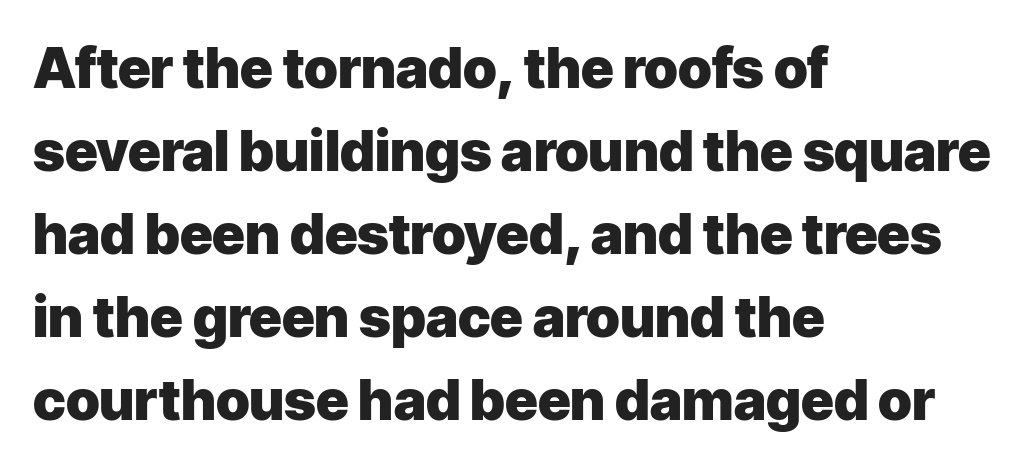
Q: Is the text bold? A: Yes.
Q: Is the text italic (slanted)? A: No, it is upright.
Q: Is the typeface a serif or a sans-serif typeface? A: Sans-serif.
Q: Is the text underlined? A: No.
Q: How is the paragraph aligned? A: Left-aligned.
Q: Is the spacing between letters normal or unusually wide? A: Normal.
Q: Is the spacing between lines tight, normal or loose? A: Normal.
Q: Width (condensed, normal, or wide)? A: Normal.
Q: Stroke contrast? A: Low.
Q: x-height? A: Medium.
Q: Monospaced? A: No.
